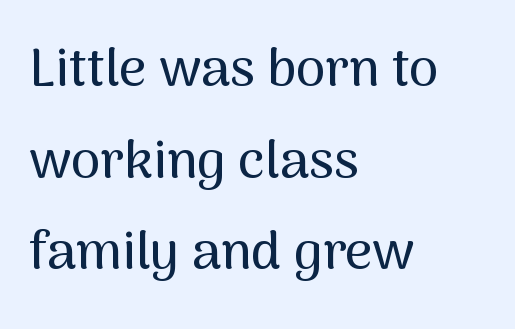
The text block is weighted toward the left margin, trailing off unevenly rightward. In terms of letterspacing, this is plain default setting. You could not count columns in this text — the font is proportionally spaced. Each letter's strokes conclude bluntly, with no projecting serifs. Each row of text sits above clean, open space.
